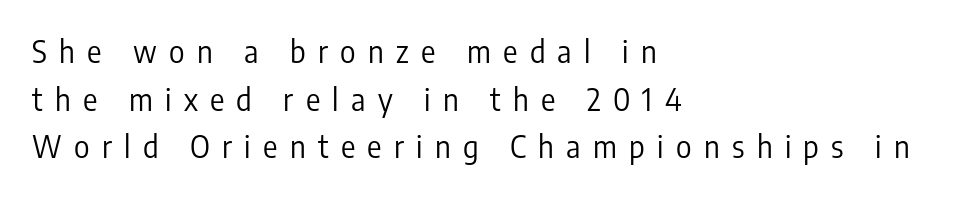
The image shows 30 px regular-weight, condensed sans-serif type, upright; set left-aligned, normal line spacing (1.59x), unusually wide letter spacing (+0.41 em), not underlined; low stroke contrast and a medium x-height.
